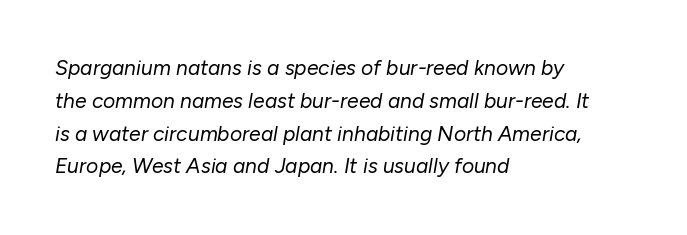
Visually the block forms a straight wall on the left and a jagged coastline on the right. Students, note that the glyphs here touch the page at normal intervals. Slant detected: the letters are inclined. No heavy texture on the line: the type isn't bold. A clean baseline with only descenders dipping below it.
